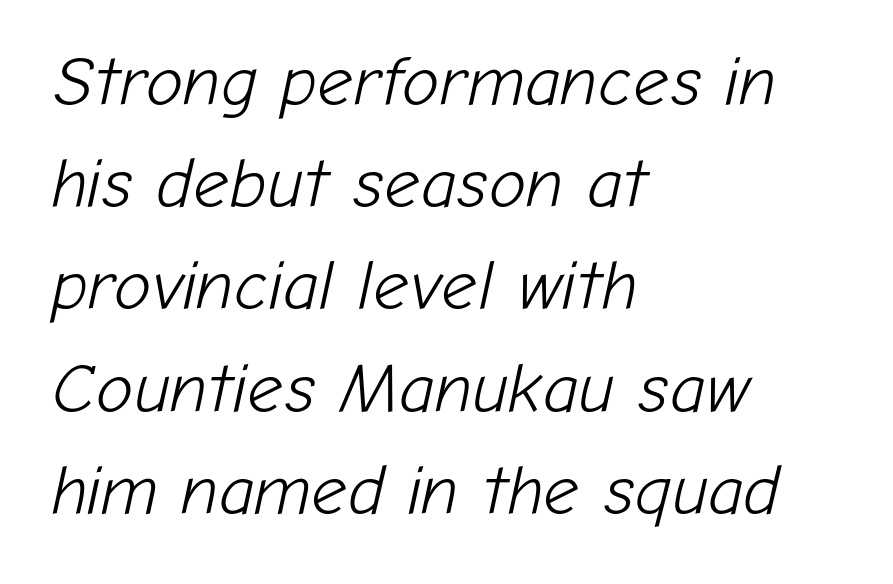
{"italic": "yes", "lean": "right", "slant_degrees": 12, "bold": "no", "weight": "light", "width": "normal", "stroke_contrast": "low", "x_height": "medium", "monospaced": "no", "underline": "no", "align": "left", "line_spacing": "normal", "line_spacing_ratio": 1.46, "letter_spacing": "normal", "letter_spacing_em": 0.0, "glyph_px": 70}
